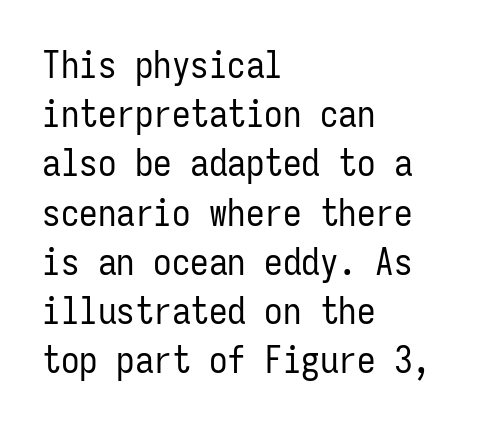
Q: Is the text bold? A: No.
Q: Is the text italic (slanted)? A: No, it is upright.
Q: Is the typeface a serif or a sans-serif typeface? A: Sans-serif.
Q: Is the text underlined? A: No.
Q: How is the paragraph aligned? A: Left-aligned.
Q: Is the spacing between letters normal or unusually wide? A: Normal.
Q: Is the spacing between lines tight, normal or loose? A: Normal.
Q: Width (condensed, normal, or wide)? A: Condensed.
Q: Stroke contrast? A: Low.
Q: x-height? A: Medium.
Q: Monospaced? A: Yes.
